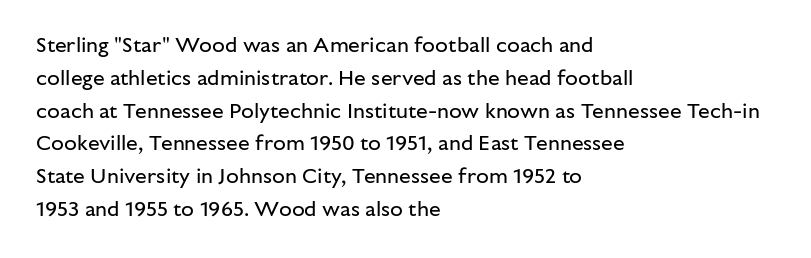
Q: Is the text bold? A: No.
Q: Is the text italic (slanted)? A: No, it is upright.
Q: Is the text underlined? A: No.
Q: How is the paragraph aligned? A: Left-aligned.
Q: Is the spacing between letters normal or unusually wide? A: Normal.
Q: Is the spacing between lines tight, normal or loose? A: Normal.
